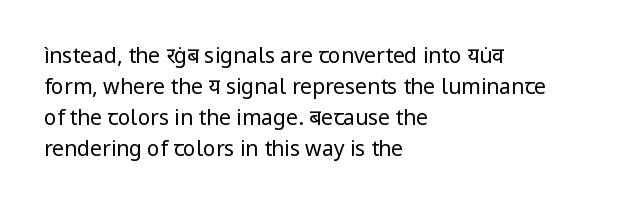
Q: Is the text bold? A: No.
Q: Is the text italic (slanted)? A: No, it is upright.
Q: Is the text underlined? A: No.
Q: How is the paragraph aligned? A: Left-aligned.
Q: Is the spacing between letters normal or unusually wide? A: Normal.
Q: Is the spacing between lines tight, normal or loose? A: Normal.
